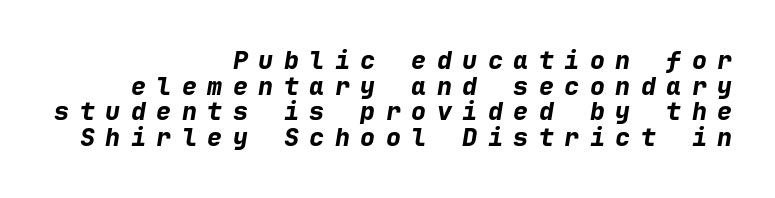
The image shows 25 px bold type, italic (leaning right); set right-aligned, tight line spacing (1.03x), unusually wide letter spacing (+0.42 em), not underlined.
